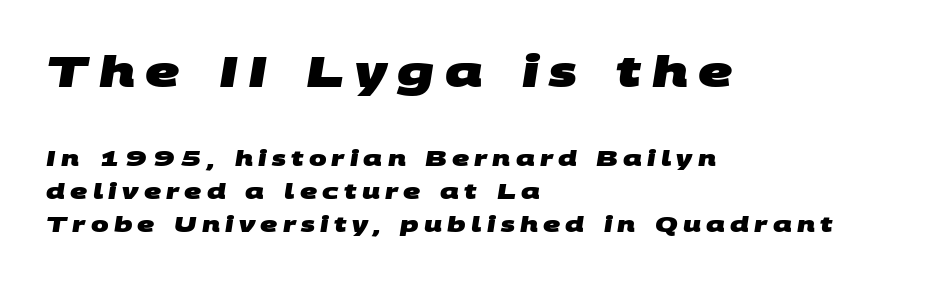
Q: Is the text bold? A: Yes.
Q: Is the typeface a serif or a sans-serif typeface? A: Sans-serif.
Q: Is the text underlined? A: No.
Q: How is the paragraph aligned? A: Left-aligned.
Q: Is the spacing between letters normal or unusually wide? A: Unusually wide.
Q: Is the spacing between lines tight, normal or loose? A: Normal.
Q: Which block of text is set in a larger size, the first (top) or the second (bottom)? A: The first (top) one.
Q: Width (condensed, normal, or wide)? A: Wide.
Q: Stroke contrast? A: Medium.
Q: x-height? A: Large.
Q: Monospaced? A: No.
